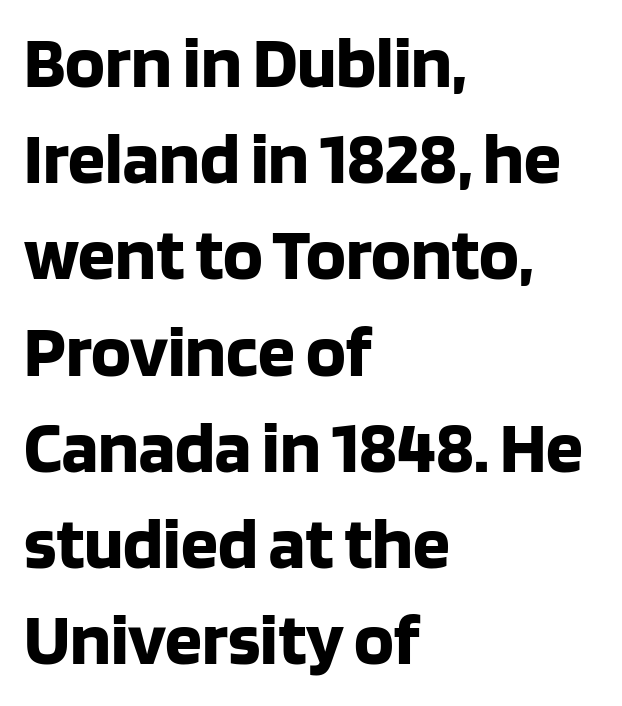
The letters stand upright; this is a roman face. Note the varied advance widths — an 'i' is clearly narrower than an 'm'. The lines in this sample share a left origin and differ only in where they stop. Line spacing here is normal.
